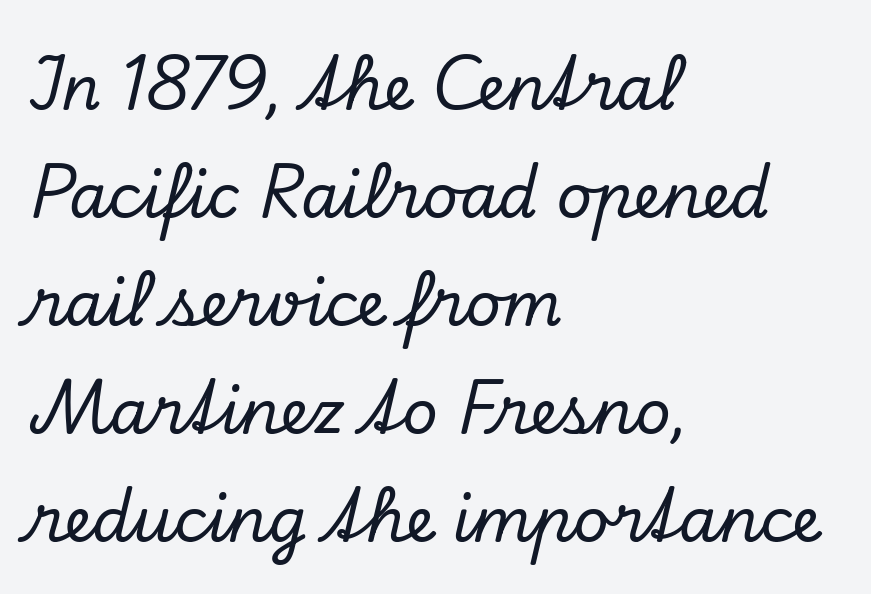
The tracking reads as untouched default to a designer's eye. The font family rendered here belongs to the serif group. Visually the block forms a straight wall on the left and a jagged coastline on the right. The lettering tilts uniformly, giving the passage an italic look. The face used here is proportionally spaced, like ordinary book or web type.
